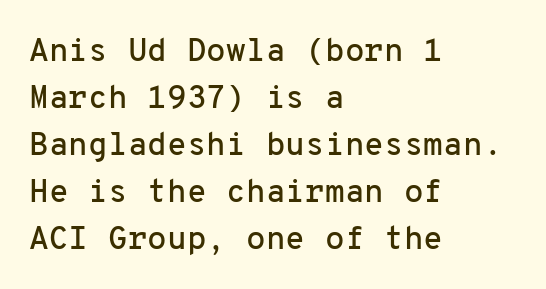
{"serif": "no", "italic": "no", "width": "normal", "stroke_contrast": "low", "x_height": "medium", "monospaced": "yes", "underline": "no", "align": "left", "line_spacing": "normal", "line_spacing_ratio": 1.47, "letter_spacing": "normal", "letter_spacing_em": 0.0, "glyph_px": 32}
